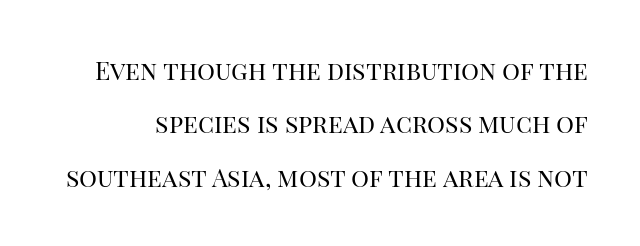
The image shows 25 px text type, upright; set loose line spacing (2.14x), normal letter spacing, not underlined.
